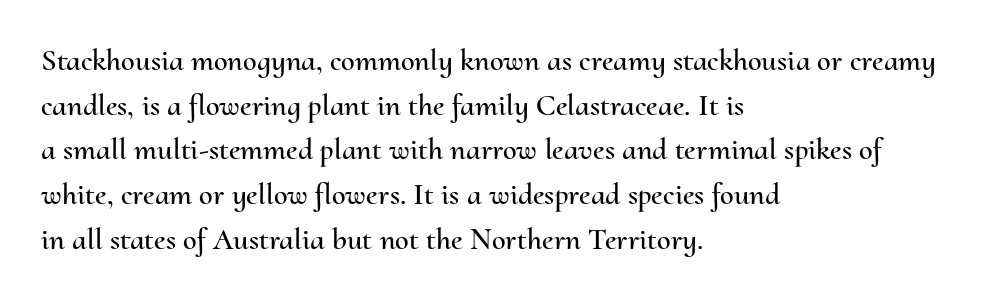
{"italic": "no", "width": "normal", "stroke_contrast": "medium", "x_height": "small", "monospaced": "no", "underline": "no", "align": "left", "line_spacing": "normal", "line_spacing_ratio": 1.44, "letter_spacing": "normal", "letter_spacing_em": 0.0, "glyph_px": 31}
